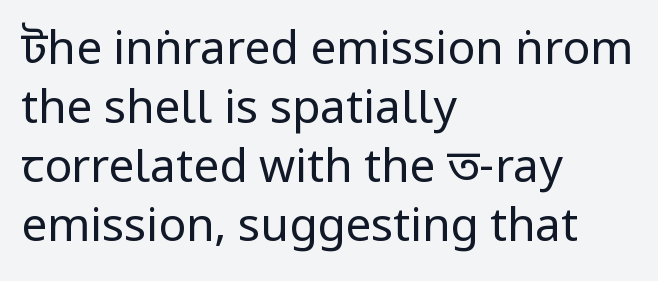
Q: Is the text bold? A: No.
Q: Is the text italic (slanted)? A: No, it is upright.
Q: Is the typeface a serif or a sans-serif typeface? A: Sans-serif.
Q: Is the text underlined? A: No.
Q: How is the paragraph aligned? A: Left-aligned.
Q: Is the spacing between letters normal or unusually wide? A: Normal.
Q: Is the spacing between lines tight, normal or loose? A: Normal.
Q: Width (condensed, normal, or wide)? A: Condensed.
Q: Stroke contrast? A: Low.
Q: x-height? A: Large.
Q: Monospaced? A: No.
